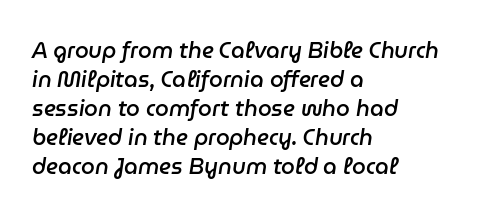
{"italic": "yes", "lean": "right", "slant_degrees": 9, "bold": "semi", "underline": "no", "align": "left", "line_spacing": "normal", "line_spacing_ratio": 1.32, "letter_spacing": "normal", "letter_spacing_em": 0.0, "glyph_px": 22}
